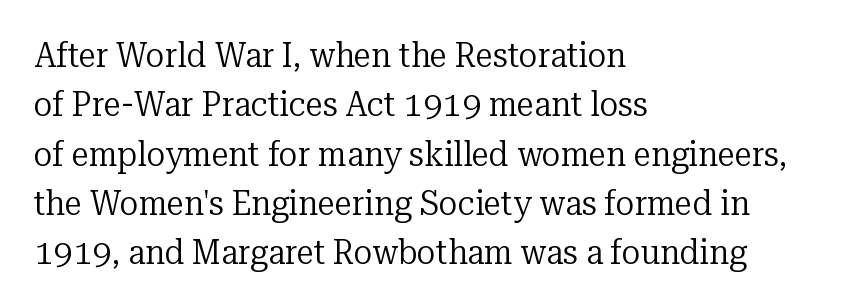
The image shows 35 px regular-weight serif type, upright; set left-aligned, normal line spacing (1.41x), normal letter spacing, not underlined; low stroke contrast and a medium x-height.
